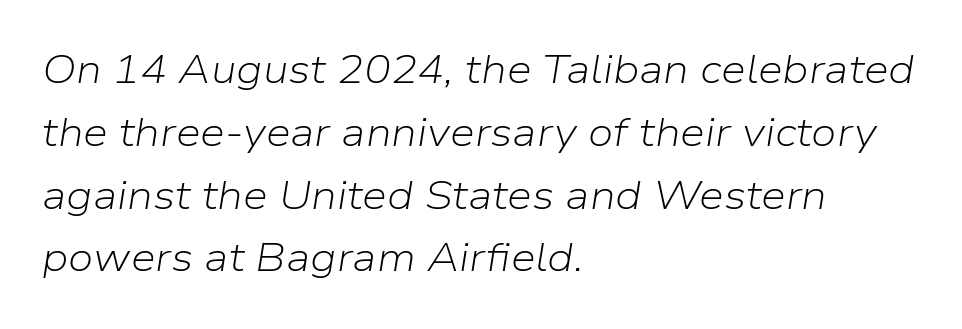
The image shows 40 px light type, italic (leaning right); set left-aligned, normal line spacing (1.57x), normal letter spacing, not underlined; low stroke contrast and a medium x-height.
